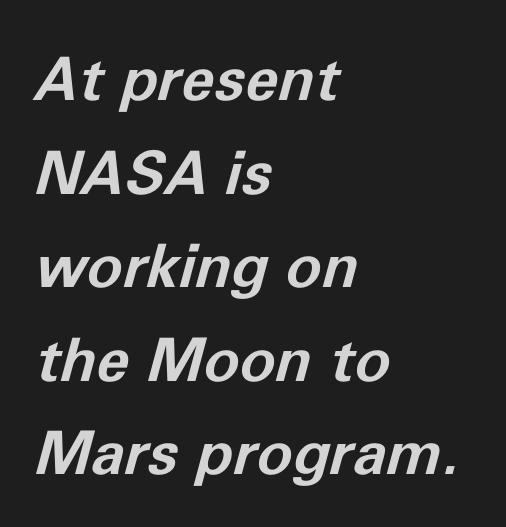
You could not count columns in this text — the font is proportionally spaced. Posture: slanted. Vertically, the passage feels balanced, rows spaced as you'd expect. Each line starts at the same left margin while the right side varies. There is no visible air inserted between adjacent glyphs.
